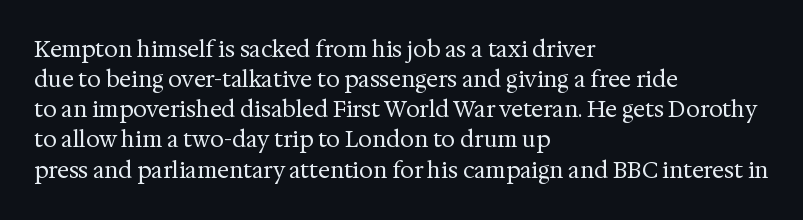
The letterforms sit shoulder to shoulder at normal distance. The space directly below the letters is spotless. Counters stay open thanks to moderate or lighter strokes. The vertical gap from one line to the next is medium. Ascenders rise straight up at ninety degrees. The ragged edge is on the right, which tells us the setting is flush left.
